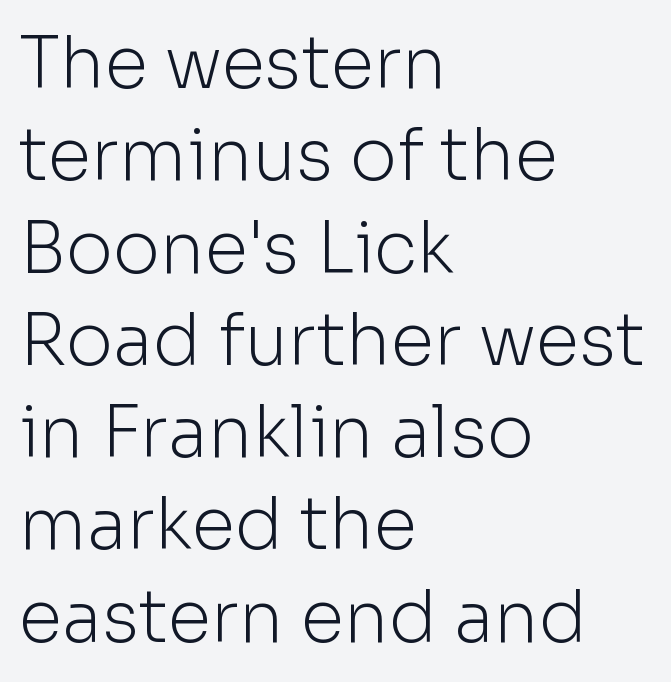
{"serif": "no", "italic": "no", "bold": "no", "weight": "light", "width": "normal", "stroke_contrast": "low", "x_height": "medium", "monospaced": "no", "underline": "no", "align": "left", "line_spacing": "normal", "line_spacing_ratio": 1.3, "letter_spacing": "normal", "letter_spacing_em": 0.0, "glyph_px": 71}
